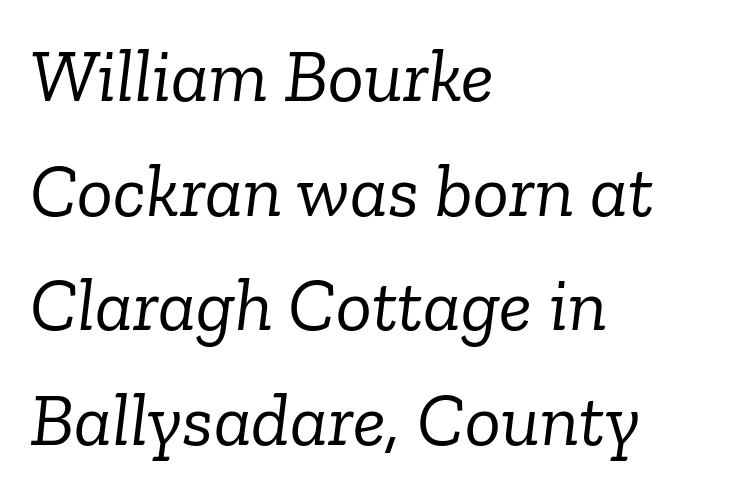
{"serif": "yes", "italic": "yes", "lean": "right", "slant_degrees": 6, "bold": "no", "weight": "light", "width": "normal", "stroke_contrast": "low", "x_height": "medium", "monospaced": "no", "underline": "no", "align": "left", "line_spacing": "normal", "line_spacing_ratio": 1.53, "letter_spacing": "normal", "letter_spacing_em": 0.0, "glyph_px": 75}
